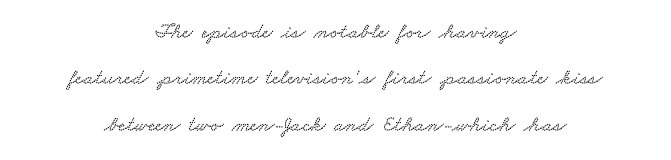
Q: Is the text underlined? A: No.
Q: How is the paragraph aligned? A: Centered.
Q: Is the spacing between letters normal or unusually wide? A: Normal.
Q: Is the spacing between lines tight, normal or loose? A: Loose.
